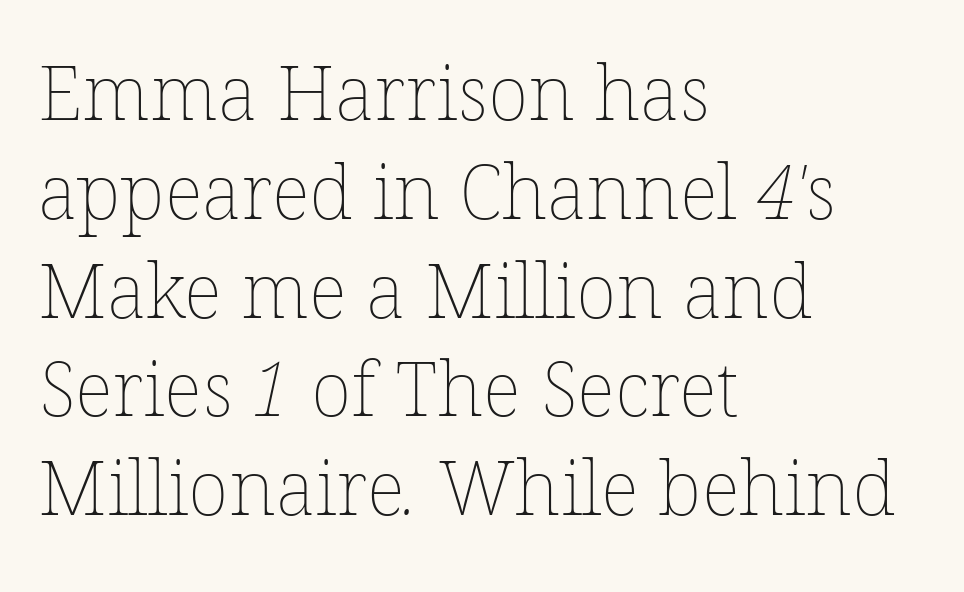
Q: Is the text bold? A: No.
Q: Is the text underlined? A: No.
Q: How is the paragraph aligned? A: Left-aligned.
Q: Is the spacing between letters normal or unusually wide? A: Normal.
Q: Is the spacing between lines tight, normal or loose? A: Normal.
Q: Width (condensed, normal, or wide)? A: Normal.
Q: Stroke contrast? A: Low.
Q: x-height? A: Medium.
Q: Monospaced? A: No.
